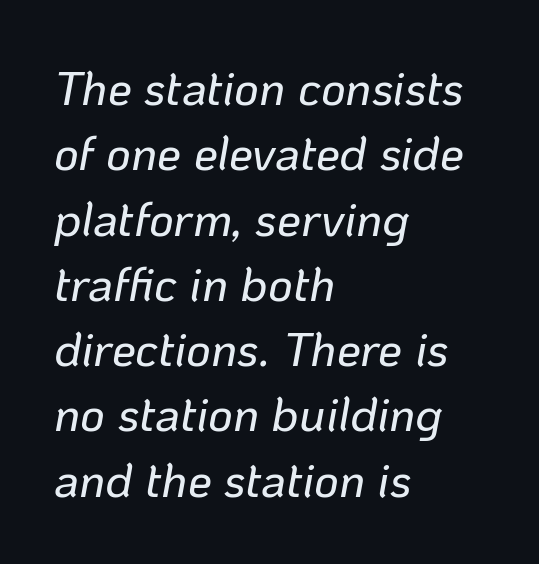
Varying glyph widths throughout — classic text-font behaviour. The line-height multiplier appears to be the usual default. Casual observation: everything's shoved over to the left. Slanted lettering throughout. A clean baseline with only descenders dipping below it.
